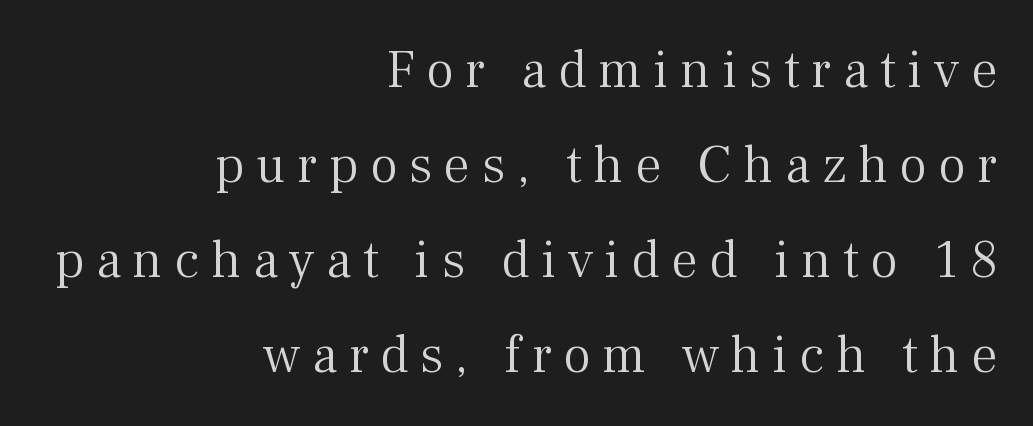
Q: Is the text bold? A: No.
Q: Is the text italic (slanted)? A: No, it is upright.
Q: Is the typeface a serif or a sans-serif typeface? A: Serif.
Q: Is the text underlined? A: No.
Q: How is the paragraph aligned? A: Right-aligned.
Q: Is the spacing between letters normal or unusually wide? A: Unusually wide.
Q: Width (condensed, normal, or wide)? A: Normal.
Q: Stroke contrast? A: Medium.
Q: x-height? A: Medium.
Q: Monospaced? A: No.
